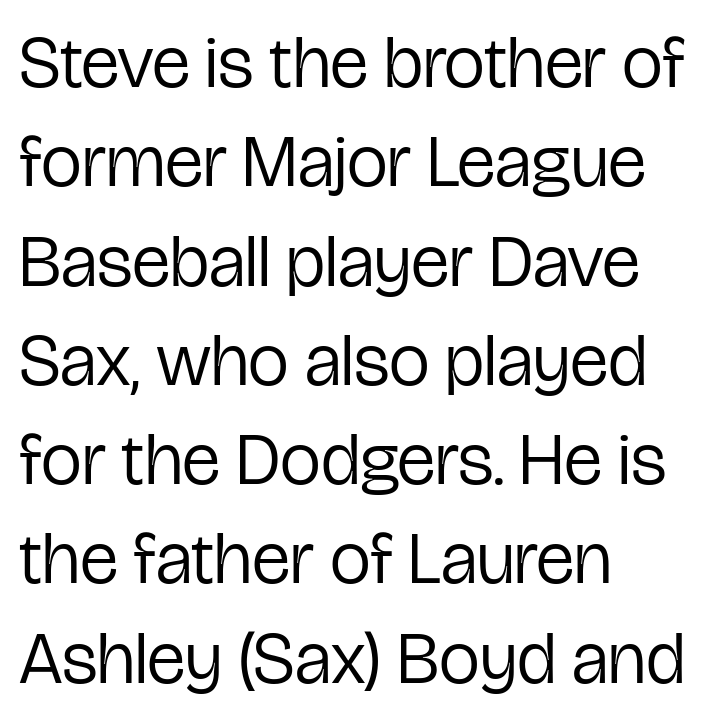
{"serif": "no", "italic": "no", "bold": "no", "weight": "regular", "width": "condensed", "stroke_contrast": "low", "x_height": "medium", "monospaced": "no", "underline": "no", "align": "left", "line_spacing": "normal", "line_spacing_ratio": 1.36, "letter_spacing": "normal", "letter_spacing_em": 0.0, "glyph_px": 73}
